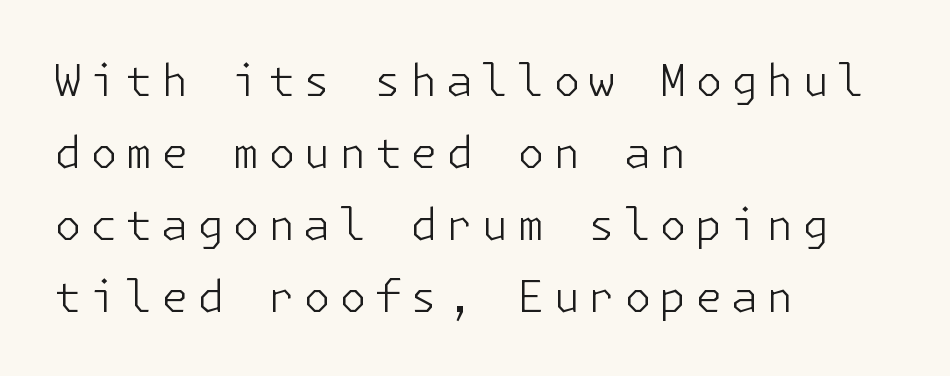
Q: Is the text bold? A: No.
Q: Is the text italic (slanted)? A: No, it is upright.
Q: Is the typeface a serif or a sans-serif typeface? A: Sans-serif.
Q: Is the text underlined? A: No.
Q: How is the paragraph aligned? A: Left-aligned.
Q: Is the spacing between lines tight, normal or loose? A: Normal.
Q: Width (condensed, normal, or wide)? A: Normal.
Q: Stroke contrast? A: Low.
Q: x-height? A: Medium.
